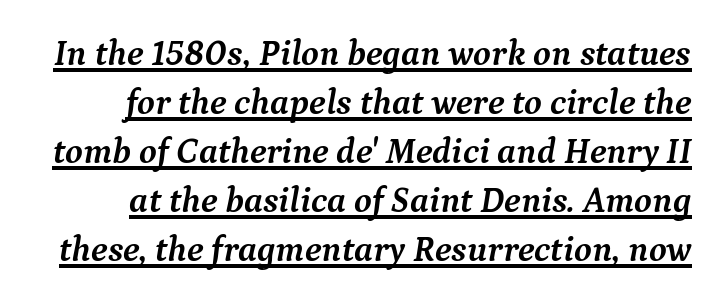
{"serif": "yes", "italic": "yes", "lean": "right", "slant_degrees": 9, "bold": "yes", "weight": "semibold", "width": "normal", "stroke_contrast": "medium", "x_height": "medium", "monospaced": "no", "underline": "yes", "line_spacing": "normal", "line_spacing_ratio": 1.36, "letter_spacing": "normal", "letter_spacing_em": 0.0, "glyph_px": 36}
